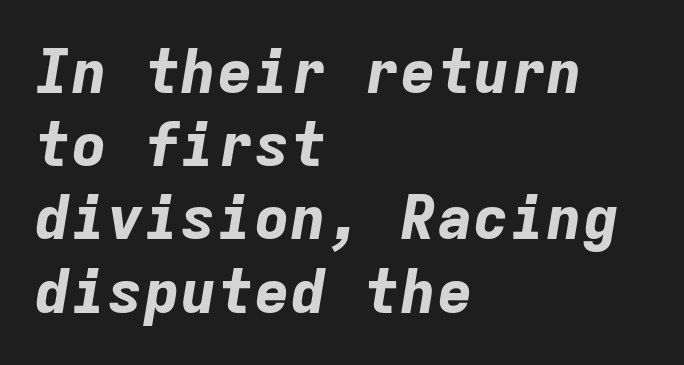
The image shows 61 px bold type, italic (leaning right), monospaced; set left-aligned, line spacing 1.2x, normal letter spacing, not underlined; low stroke contrast and a medium x-height.
